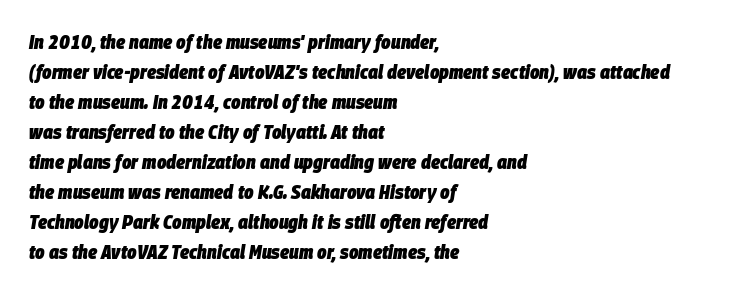
Italic? Definitely — the glyphs are oblique. Caption: bold face, heavy strokes. Baseline-to-baseline distance is the conventional proportion of letter height. Lines of text with bare space underneath. Visually the block forms a straight wall on the left and a jagged coastline on the right.
